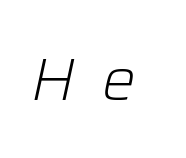
Q: Is the text bold? A: No.
Q: Is the text italic (slanted)? A: Yes, it leans right by about 12 degrees.
Q: Is the text underlined? A: No.
Q: Is the spacing between letters normal or unusually wide? A: Unusually wide.
Q: Width (condensed, normal, or wide)? A: Normal.
Q: Stroke contrast? A: Low.
Q: x-height? A: Medium.
Q: Monospaced? A: No.
